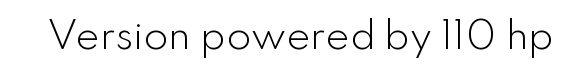
Honestly, there is no underline to notice here at all. Look at the bottom of the vertical strokes: they stop flat, with no serifs. The type is set solid horizontally, with unmodified tracking. Character widths vary here, with narrow letters taking less room than wide ones. Is this a heavy cut? Hardly; it is regular or lighter.
